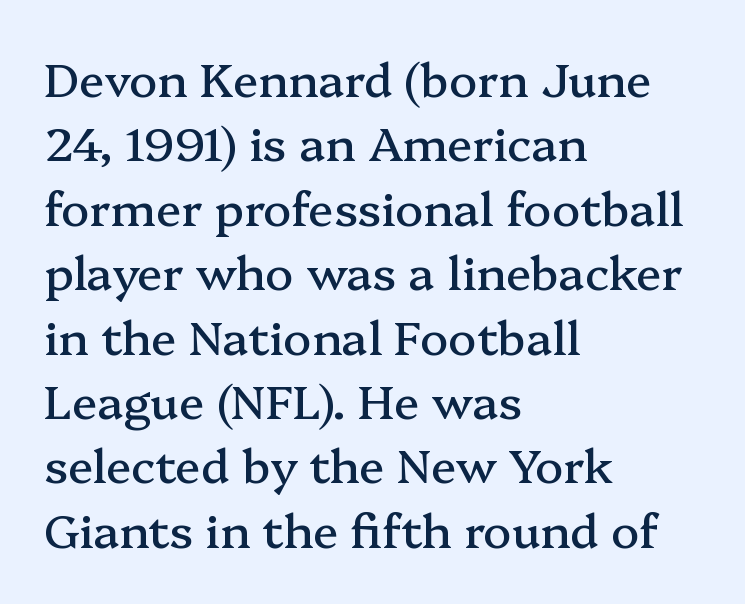
The image shows 47 px serif type, upright; set left-aligned, normal line spacing (1.37x), normal letter spacing, not underlined; medium stroke contrast and a medium x-height.
